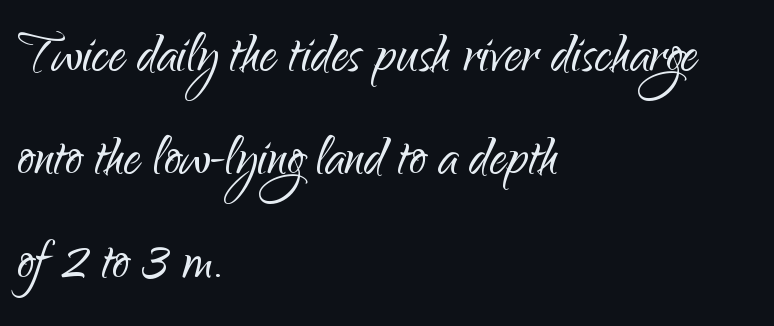
The image shows 68 px light sans-serif type; set left-aligned, normal line spacing (1.52x), normal letter spacing, not underlined; low stroke contrast and a small x-height.
